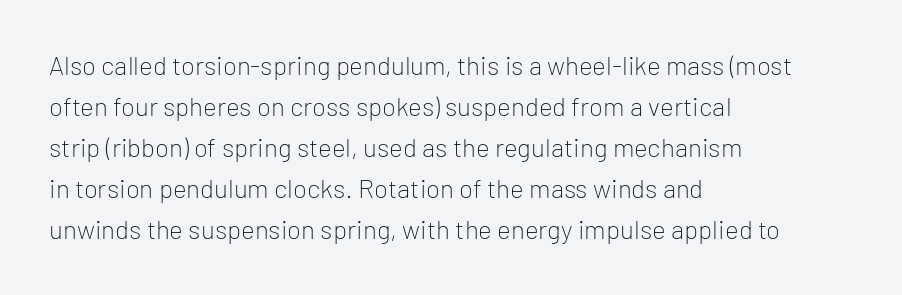
The image shows 26 px text type, upright; set left-aligned, normal line spacing (1.58x), normal letter spacing, not underlined.
